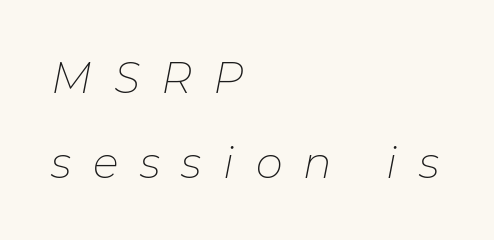
Q: Is the text bold? A: No.
Q: Is the text italic (slanted)? A: Yes, it leans right by about 11 degrees.
Q: Is the text underlined? A: No.
Q: How is the paragraph aligned? A: Left-aligned.
Q: Is the spacing between letters normal or unusually wide? A: Unusually wide.
Q: Is the spacing between lines tight, normal or loose? A: Loose.
Q: Width (condensed, normal, or wide)? A: Normal.
Q: Stroke contrast? A: Low.
Q: x-height? A: Medium.
Q: Monospaced? A: No.
